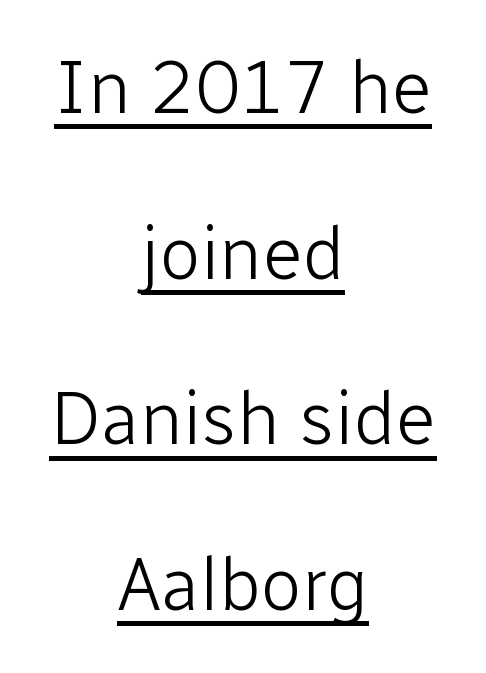
Nothing sits at the stroke ends, so this counts as sans-serif. Ordinary non-slanted type is in use. Interline gaps are noticeably wide in this sample. Observe the ordinary spacing: letters are neighbours, not strangers.
